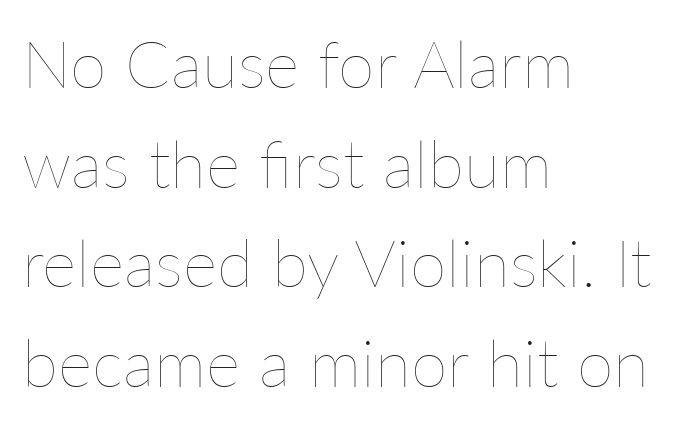
The image shows 66 px thin type, upright; set left-aligned, normal line spacing (1.51x), normal letter spacing, not underlined; low stroke contrast and a medium x-height.
